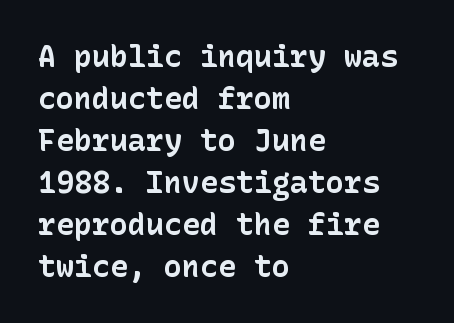
The image shows 30 px bold sans-serif type, upright; set left-aligned, normal line spacing (1.4x), normal letter spacing, not underlined; low stroke contrast and a medium x-height.
